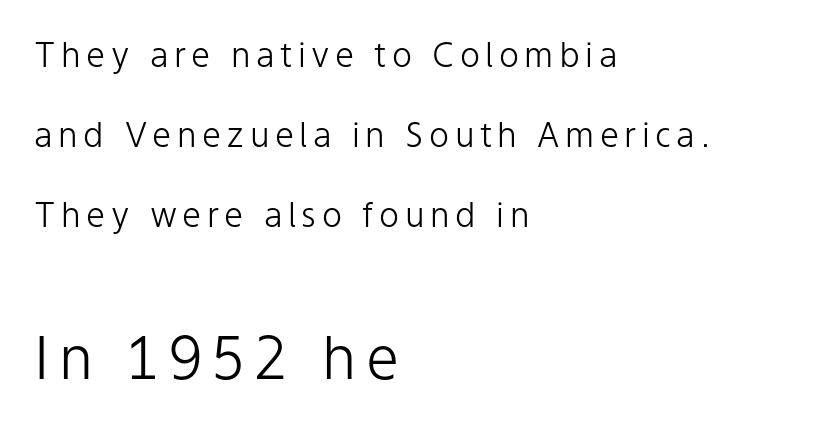
Q: Is the text bold? A: No.
Q: Is the text italic (slanted)? A: No, it is upright.
Q: Is the typeface a serif or a sans-serif typeface? A: Sans-serif.
Q: Is the text underlined? A: No.
Q: How is the paragraph aligned? A: Left-aligned.
Q: Is the spacing between lines tight, normal or loose? A: Loose.
Q: Which block of text is set in a larger size, the first (top) or the second (bottom)? A: The second (bottom) one.
Q: Width (condensed, normal, or wide)? A: Normal.
Q: Stroke contrast? A: Low.
Q: x-height? A: Medium.
Q: Monospaced? A: No.
